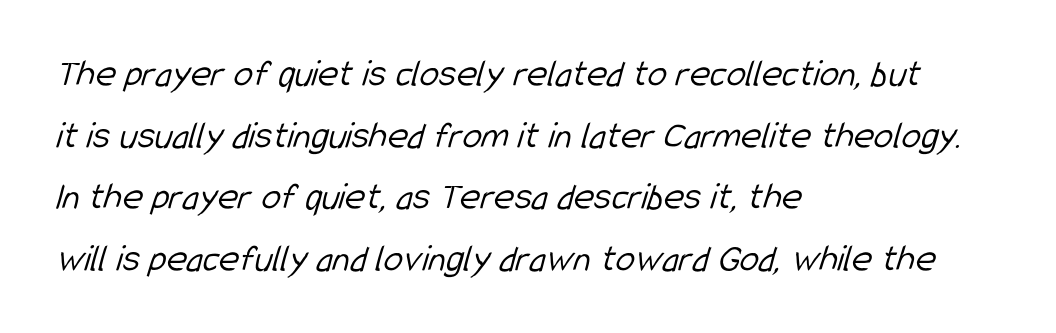
The image shows 39 px light, condensed sans-serif type; set left-aligned, normal line spacing (1.58x), normal letter spacing, not underlined; low stroke contrast and a medium x-height.
